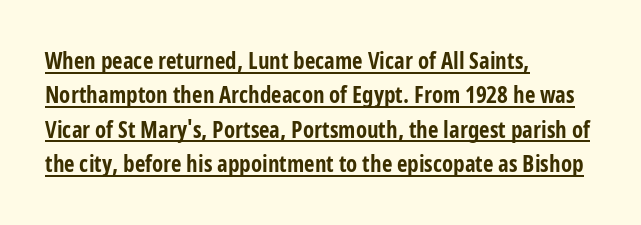
Q: Is the text bold? A: Yes.
Q: Is the text italic (slanted)? A: No, it is upright.
Q: Is the text underlined? A: Yes.
Q: How is the paragraph aligned? A: Left-aligned.
Q: Is the spacing between letters normal or unusually wide? A: Normal.
Q: Is the spacing between lines tight, normal or loose? A: Normal.
